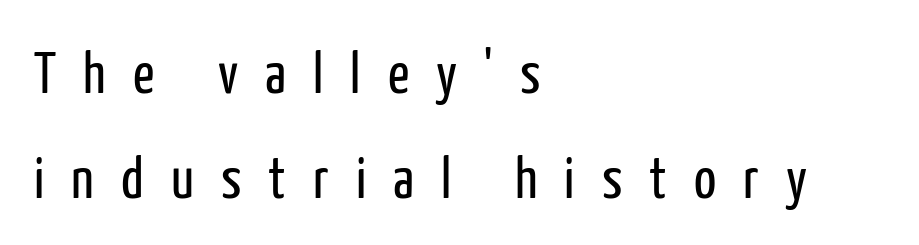
{"serif": "no", "italic": "no", "bold": "no", "weight": "regular", "width": "condensed", "stroke_contrast": "low", "x_height": "medium", "monospaced": "no", "underline": "no", "align": "left", "line_spacing_ratio": 1.78, "letter_spacing": "wide", "letter_spacing_em": 0.46, "glyph_px": 59}
